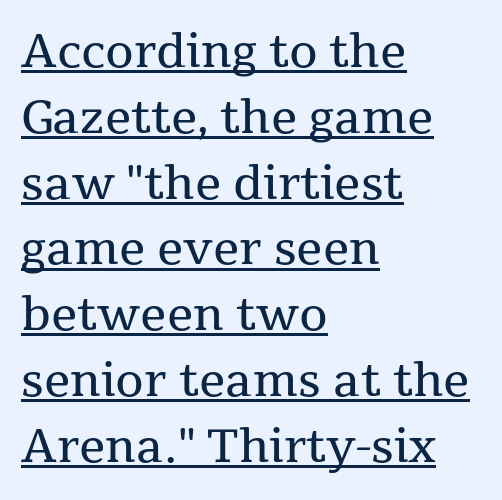
The vertical gap from one line to the next is medium. This is not heavy type; no bold has been used. The ragged edge is on the right, which tells us the setting is flush left. Students, note that the glyphs here touch the page at normal intervals.
